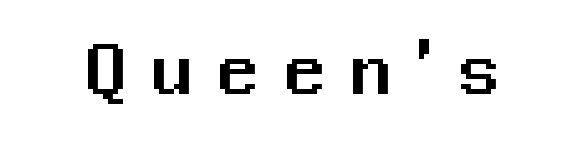
Check the space under the baseline: it is left empty. Look at the tracking — it's clearly loosened, letters drifting apart. Serif or sans? Sans — the stroke terminals are bare. Posture: vertical.
